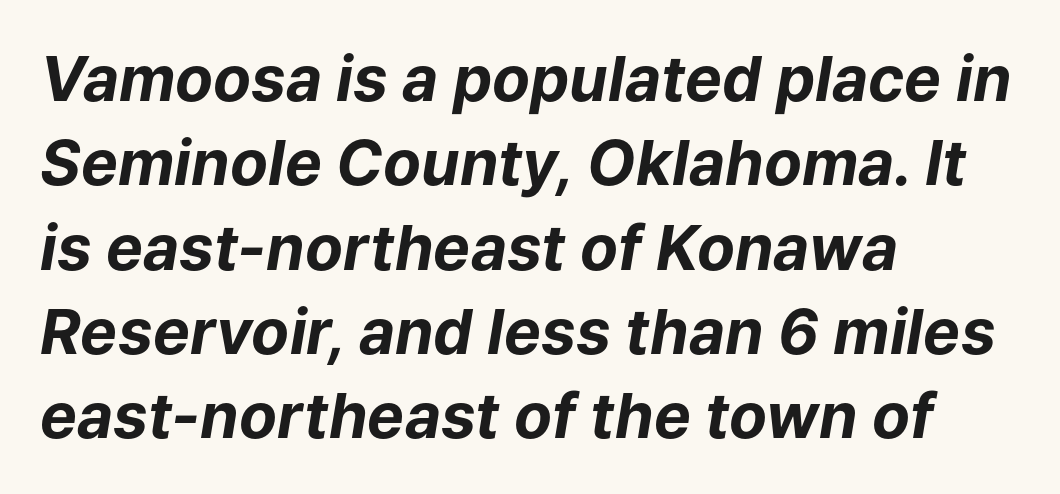
Compared with typical paragraphs, the rows here are spaced about the same. Notice how thick the strokes are: this is what a full bold looks like. Do the characters align in a grid? No, the font is proportional. Posture: slanted. The paragraph shown leans on its left margin. Decoration check: the copy has no underline.
